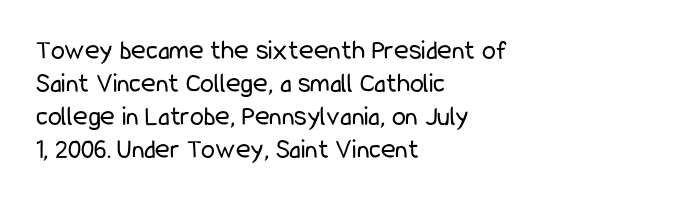
Layout note: lines flush left. Default kerning and tracking; the words read as compact shapes. No word sits above an underline. Think of a printed novel: that variable character pitch is what you see here.
